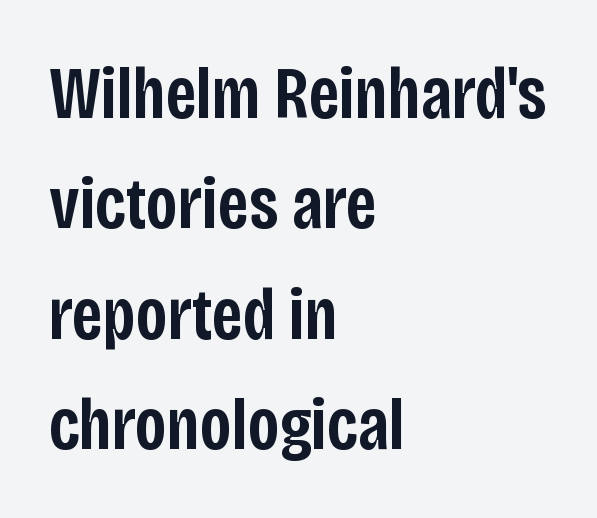
Do the characters align in a grid? No, the font is proportional. Any mark beneath the type? The region is blank. The vertical gap from one line to the next is medium. This sample is left-justified, so line endings fall wherever the words run out. Type style note: lacks serifs.
